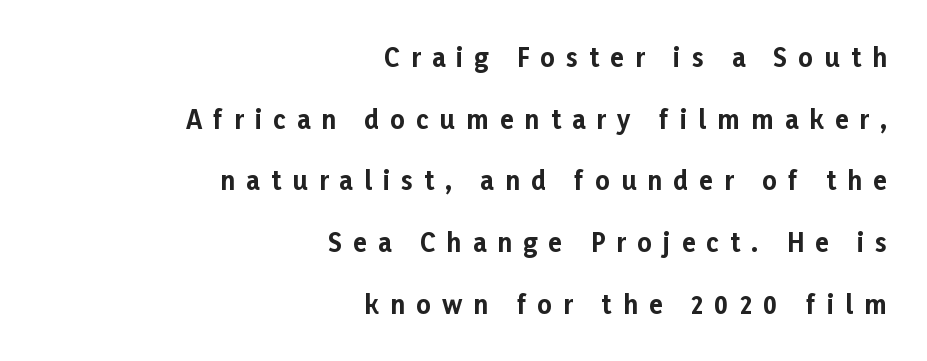
{"italic": "no", "bold": "yes", "underline": "no", "align": "right", "line_spacing": "loose", "line_spacing_ratio": 2.47, "letter_spacing": "wide", "letter_spacing_em": 0.45, "glyph_px": 25}
